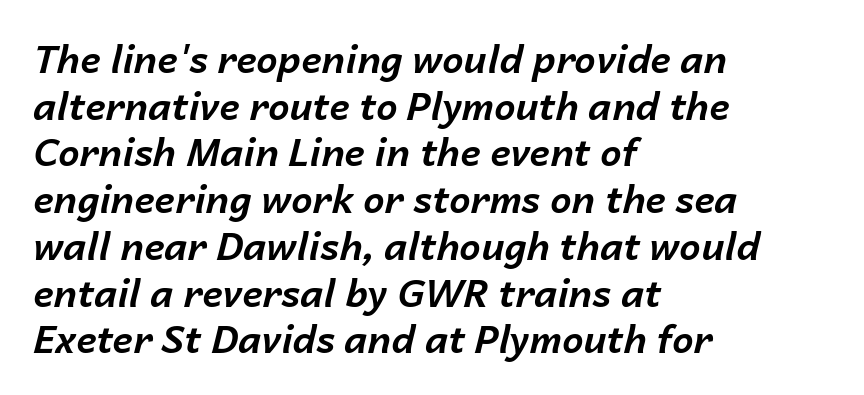
{"italic": "yes", "lean": "right", "slant_degrees": 14, "bold": "yes", "weight": "bold", "width": "normal", "stroke_contrast": "low", "x_height": "medium", "monospaced": "no", "underline": "no", "align": "left", "line_spacing_ratio": 1.23, "letter_spacing": "normal", "letter_spacing_em": 0.0, "glyph_px": 38}
